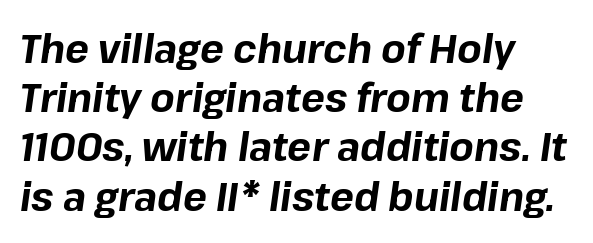
Q: Is the text bold? A: Yes.
Q: Is the text italic (slanted)? A: Yes, it leans right by about 8 degrees.
Q: Is the text underlined? A: No.
Q: How is the paragraph aligned? A: Left-aligned.
Q: Is the spacing between letters normal or unusually wide? A: Normal.
Q: Width (condensed, normal, or wide)? A: Normal.
Q: Stroke contrast? A: Low.
Q: x-height? A: Medium.
Q: Monospaced? A: No.
